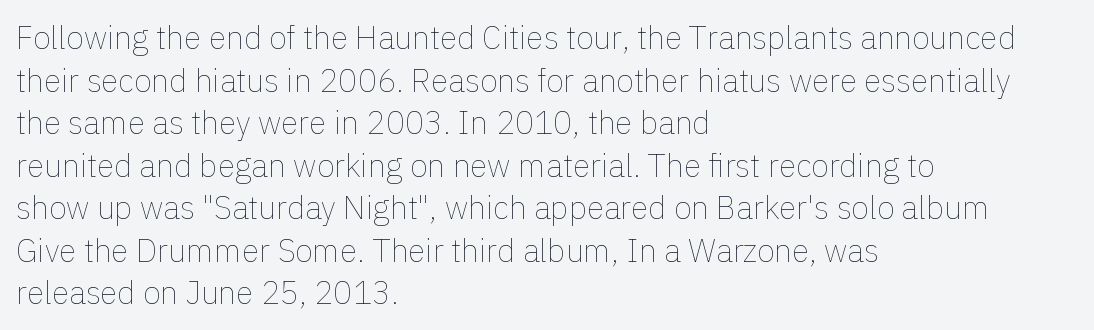
Baseline-to-baseline distance is the conventional proportion of letter height. The line texture is even and compact thanks to regular tracking. The typesetting does not lean heavy: it is not bold. This is the regular roman posture of the typeface.
